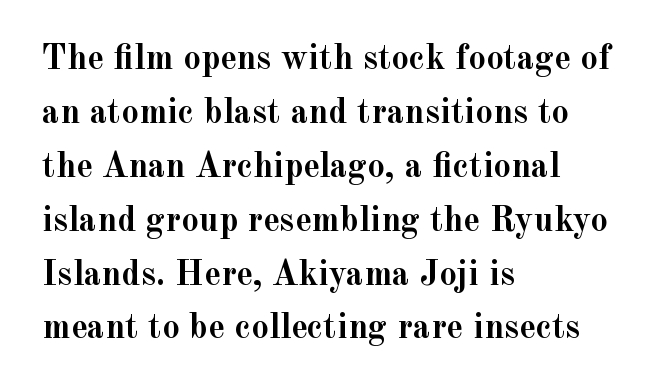
Q: Is the text bold? A: Yes.
Q: Is the text italic (slanted)? A: No, it is upright.
Q: Is the typeface a serif or a sans-serif typeface? A: Serif.
Q: Is the text underlined? A: No.
Q: How is the paragraph aligned? A: Left-aligned.
Q: Is the spacing between letters normal or unusually wide? A: Normal.
Q: Is the spacing between lines tight, normal or loose? A: Normal.
Q: Width (condensed, normal, or wide)? A: Normal.
Q: x-height? A: Small.
Q: Monospaced? A: No.
